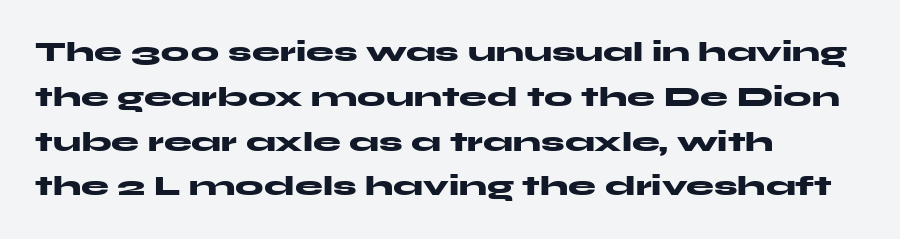
{"serif": "no", "italic": "no", "bold": "yes", "weight": "heavy", "width": "wide", "stroke_contrast": "medium", "x_height": "medium", "monospaced": "no", "underline": "no", "align": "left", "line_spacing": "normal", "line_spacing_ratio": 1.6, "letter_spacing": "normal", "letter_spacing_em": 0.0, "glyph_px": 28}
